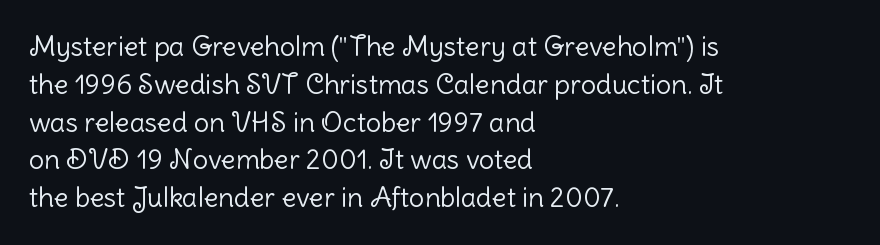
{"italic": "no", "bold": "no", "underline": "no", "align": "left", "line_spacing": "normal", "line_spacing_ratio": 1.4, "letter_spacing": "normal", "letter_spacing_em": 0.0, "glyph_px": 27}
